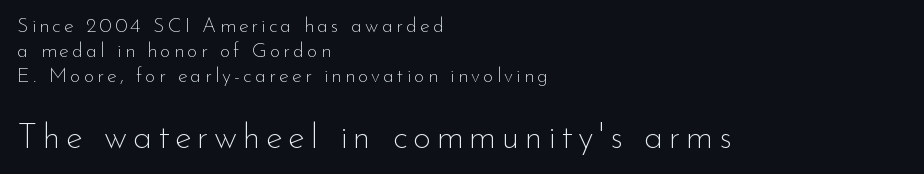
{"serif": "no", "italic": "no", "bold": "no", "weight": "thin", "width": "normal", "stroke_contrast": "low", "x_height": "small", "monospaced": "no", "underline": "no", "align": "left", "line_spacing": "normal", "line_spacing_ratio": 1.26, "larger_block": "second", "size_ratio": 1.75, "glyph_px": 35}
